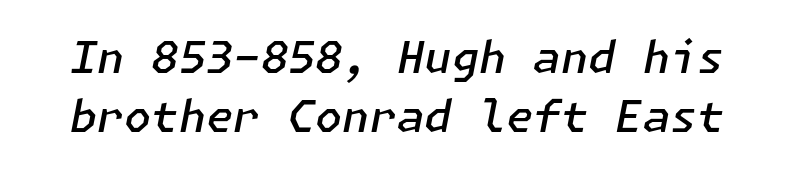
The words here are not underlined. Posture: slanted. The designer left line spacing at the default. This is the in-between weight designers call semibold or demi.
